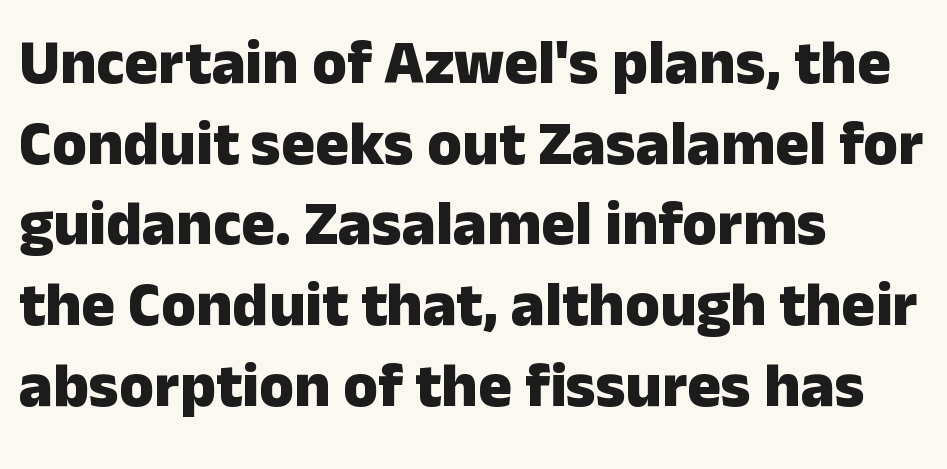
The passage shown is not underscored anywhere. Summary of vertical rhythm: regular, with standard interline spacing. Every character sits straight up, as roman type does. These words are printed bold, with thick strokes throughout. The face used here is rendered with its standard letterfit. The letters advance in unequal steps, a hallmark of proportional type.
